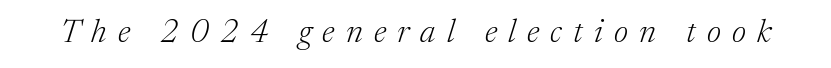
The image shows 33 px light serif type, italic (leaning right); set unusually wide letter spacing (+0.34 em), not underlined; medium stroke contrast and a medium x-height.
